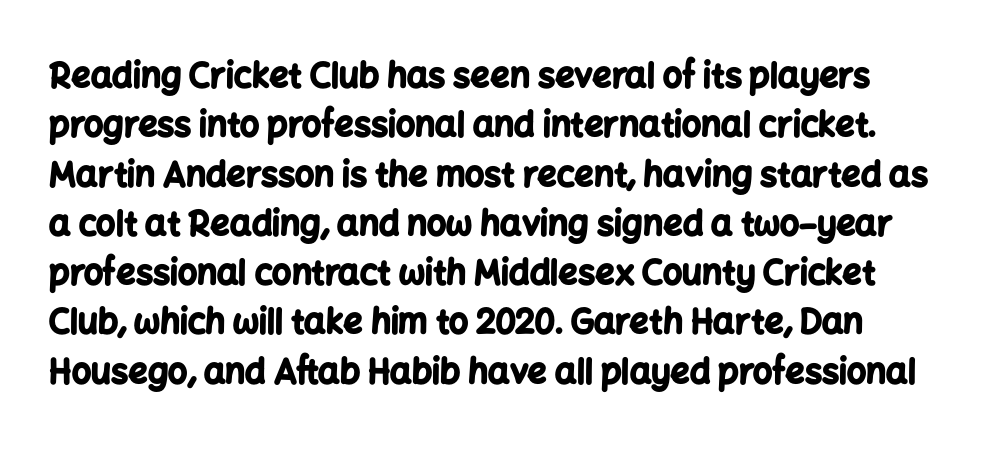
{"serif": "no", "italic": "no", "bold": "yes", "weight": "bold", "width": "normal", "stroke_contrast": "low", "x_height": "medium", "monospaced": "no", "underline": "no", "line_spacing": "normal", "line_spacing_ratio": 1.45, "letter_spacing": "normal", "letter_spacing_em": 0.0, "glyph_px": 34}
